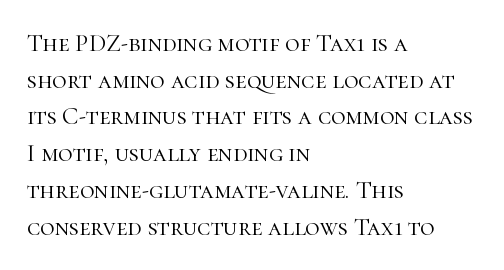
The image shows 25 px text type, upright; set left-aligned, normal line spacing (1.47x), normal letter spacing, not underlined.
